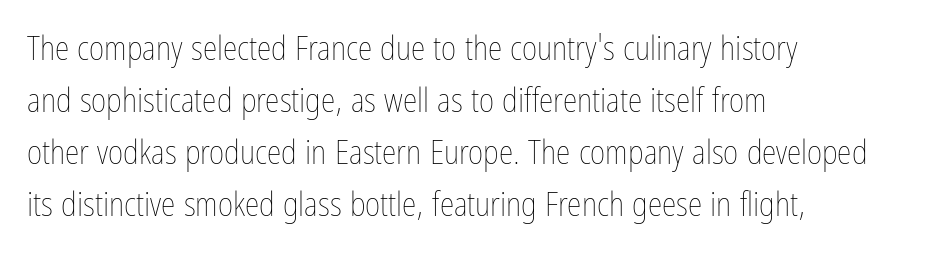
Tracking here is standard; glyphs follow each other at the usual distance. A normal amount of white space separates one row of letters from the next. Teacher's note: observe the even left margin — that is flush-left alignment. A clean baseline with only descenders dipping below it. Every character sits straight up, as roman type does. Note the varied advance widths — an 'i' is clearly narrower than an 'm'.
